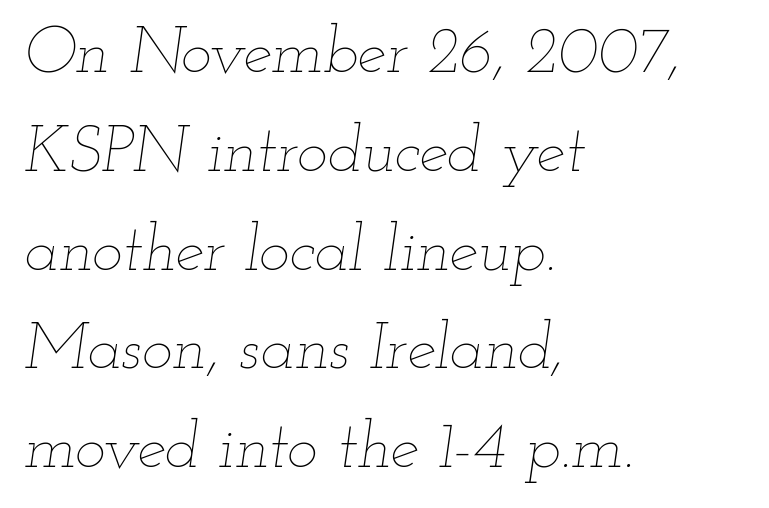
{"italic": "yes", "lean": "right", "slant_degrees": 12, "bold": "no", "weight": "thin", "width": "wide", "stroke_contrast": "low", "x_height": "small", "monospaced": "no", "underline": "no", "align": "left", "line_spacing": "normal", "line_spacing_ratio": 1.52, "letter_spacing": "normal", "letter_spacing_em": 0.0, "glyph_px": 65}
